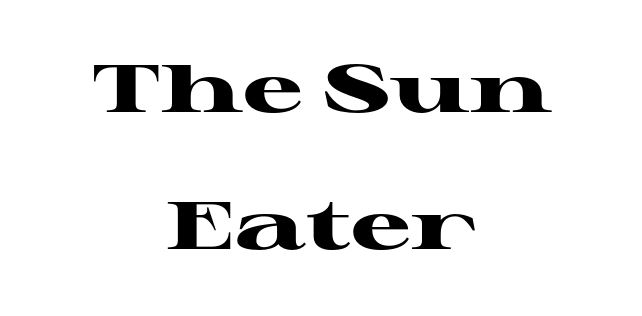
{"serif": "yes", "italic": "no", "bold": "yes", "weight": "heavy", "width": "wide", "stroke_contrast": "high", "x_height": "medium", "monospaced": "no", "underline": "no", "align": "center", "line_spacing": "loose", "line_spacing_ratio": 2.05, "letter_spacing": "normal", "letter_spacing_em": 0.0, "glyph_px": 67}
